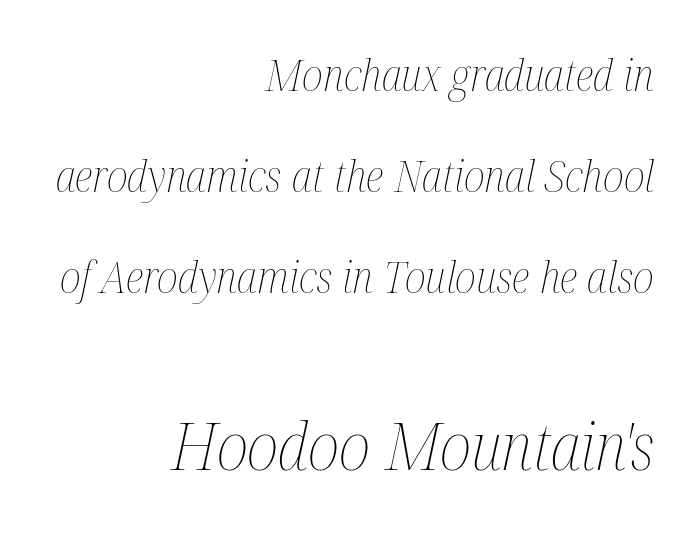
{"italic": "yes", "lean": "right", "slant_degrees": 12, "bold": "no", "weight": "thin", "width": "condensed", "stroke_contrast": "medium", "x_height": "medium", "monospaced": "no", "underline": "no", "align": "right", "line_spacing": "loose", "line_spacing_ratio": 2.3, "letter_spacing": "normal", "letter_spacing_em": 0.0, "larger_block": "second", "size_ratio": 1.5, "glyph_px": 66}
